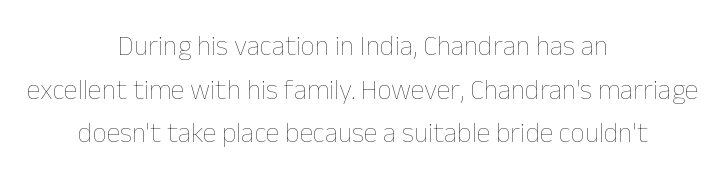
Q: Is the text bold? A: No.
Q: Is the text italic (slanted)? A: No, it is upright.
Q: Is the text underlined? A: No.
Q: How is the paragraph aligned? A: Centered.
Q: Is the spacing between letters normal or unusually wide? A: Normal.
Q: Is the spacing between lines tight, normal or loose? A: Normal.
Q: Width (condensed, normal, or wide)? A: Normal.
Q: Stroke contrast? A: Low.
Q: x-height? A: Medium.
Q: Monospaced? A: No.
